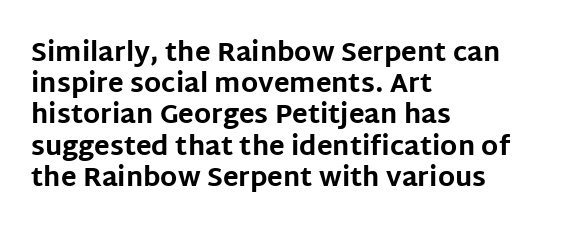
The image shows 26 px bold type, upright; set left-aligned, line spacing 1.2x, normal letter spacing, not underlined.
